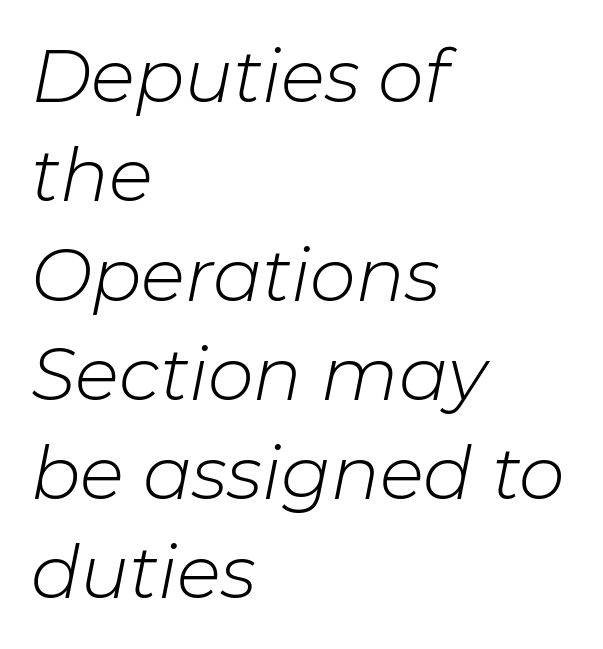
Posture: slanted. Stroke mass is kept to a normal reading level or below. A student would call this left alignment; a typographer would say flush left, rag right. Just letters on the line, the space beneath them empty. Does extra space separate the letters? No, they use regular spacing.
